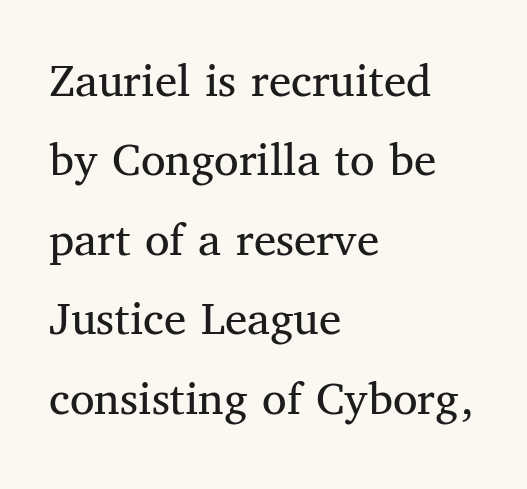
Q: Is the text bold? A: No.
Q: Is the text italic (slanted)? A: No, it is upright.
Q: Is the typeface a serif or a sans-serif typeface? A: Serif.
Q: Is the text underlined? A: No.
Q: How is the paragraph aligned? A: Left-aligned.
Q: Is the spacing between letters normal or unusually wide? A: Normal.
Q: Is the spacing between lines tight, normal or loose? A: Normal.
Q: Width (condensed, normal, or wide)? A: Normal.
Q: Stroke contrast? A: Medium.
Q: x-height? A: Medium.
Q: Monospaced? A: No.
